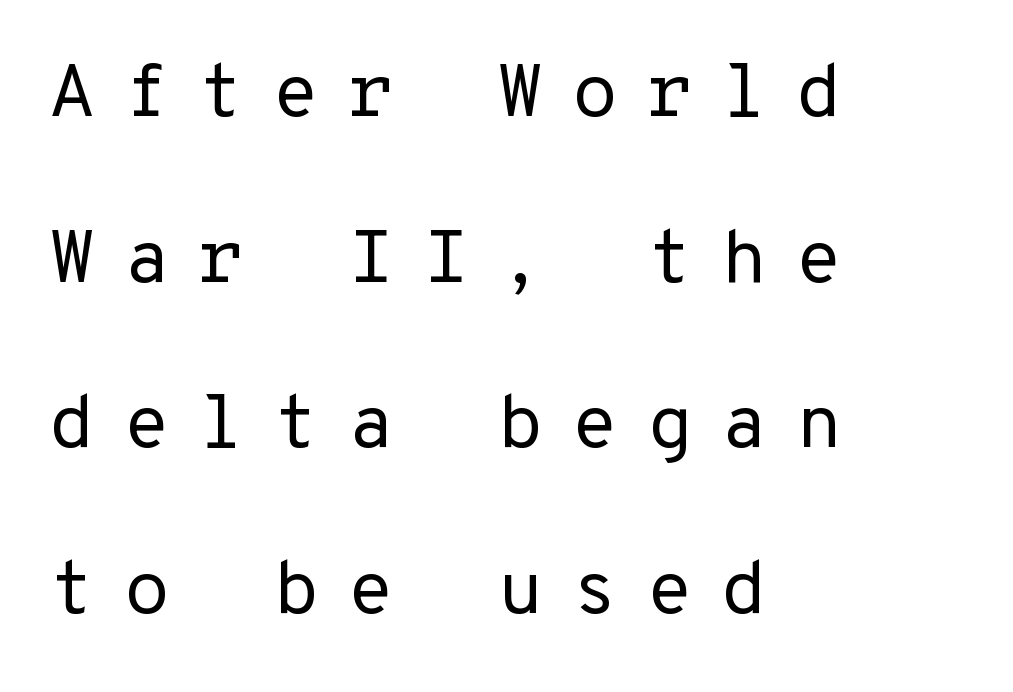
The image shows 75 px regular-weight sans-serif type, upright; set left-aligned, loose line spacing (2.21x), unusually wide letter spacing (+0.38 em), not underlined; low stroke contrast and a medium x-height.
